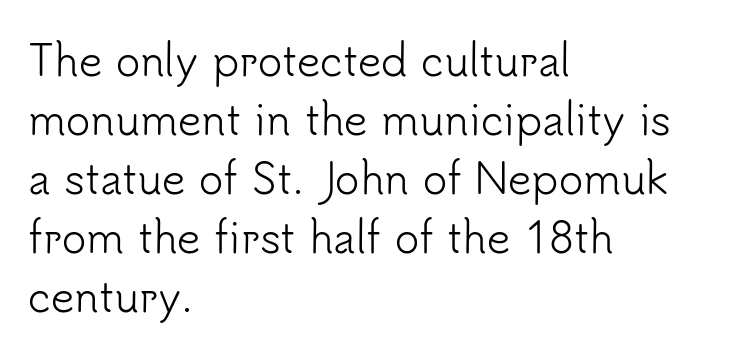
Honestly, the letter spacing is just normal — you wouldn't notice it. Style check: upright. No feet cap the strokes, marking this as sans-serif type. Think of a printed novel: that variable character pitch is what you see here. Short and long lines alike share a common starting point at left.
